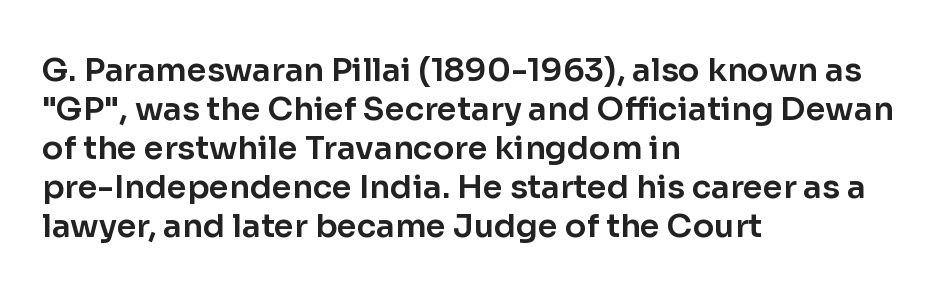
{"serif": "no", "italic": "no", "width": "normal", "stroke_contrast": "low", "x_height": "medium", "monospaced": "no", "underline": "no", "align": "left", "line_spacing_ratio": 1.22, "letter_spacing": "normal", "letter_spacing_em": 0.0, "glyph_px": 32}
